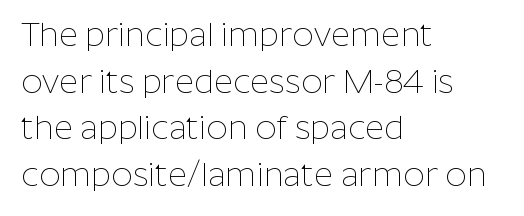
The line-height multiplier appears to be the usual default. Observe the absence of serifs on each vertical stroke in this sample. This reads as an unemphasized weight, regular at the heaviest. Do the letters lean? They stand straight.
